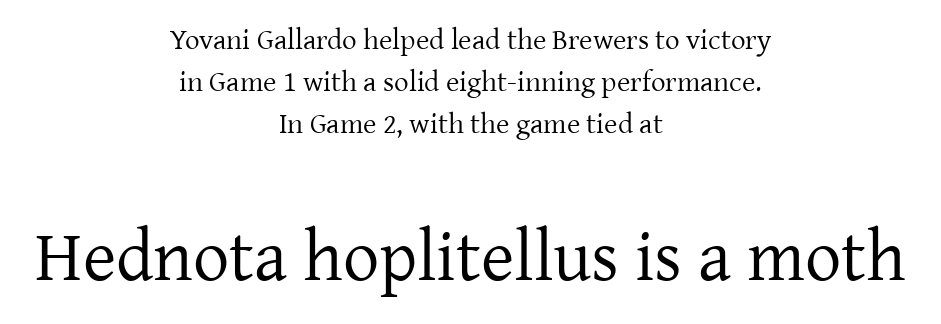
Q: Is the text bold? A: No.
Q: Is the text italic (slanted)? A: No, it is upright.
Q: Is the typeface a serif or a sans-serif typeface? A: Serif.
Q: Is the text underlined? A: No.
Q: How is the paragraph aligned? A: Centered.
Q: Is the spacing between letters normal or unusually wide? A: Normal.
Q: Is the spacing between lines tight, normal or loose? A: Normal.
Q: Which block of text is set in a larger size, the first (top) or the second (bottom)? A: The second (bottom) one.
Q: Width (condensed, normal, or wide)? A: Normal.
Q: Stroke contrast? A: Low.
Q: x-height? A: Medium.
Q: Monospaced? A: No.
